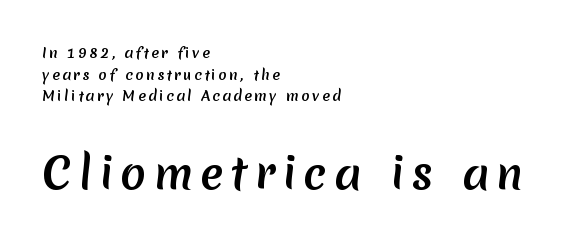
Short and long lines alike share a common starting point at left. Descender tails drop into unmarked territory. Looks like regular typesetting: each glyph gets only the width it needs. Each new line begins a customary step beneath the previous one. The glyphs in this specimen are sans serif. Two sizes are in play, and the larger belongs to the second block.
